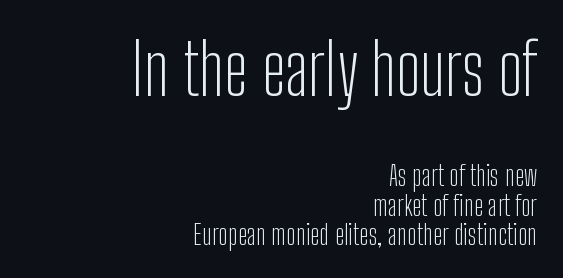
Posture: upright roman. Does the type have serifs? No, each stem ends abruptly. Glance below the letters and you will spot only blank space. Heft: none added — not bold. All the whitespace from short lines collects on the left. Standard letterfit; no display-style spreading of the glyphs.
